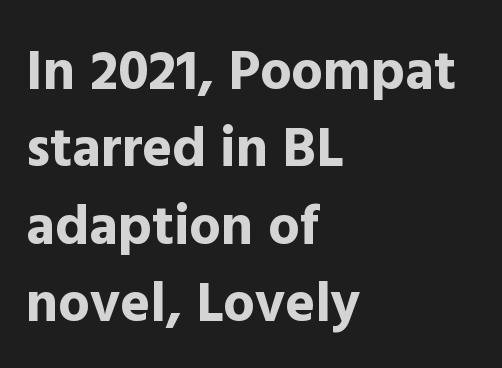
A typesetter would call this leading conventional body-copy spacing. Are there feet on the stems? There aren't — it's a sans. Note the varied advance widths — an 'i' is clearly narrower than an 'm'. The gaps between neighbouring characters are ordinary and unremarkable. Compared with an ordinary text face, these strokes are far heavier — a full bold. The area under the type is left untouched.
